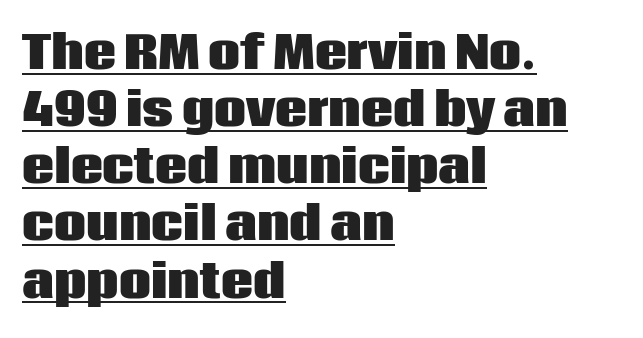
Every word sits above its own underline. The axis of the letterforms is exactly vertical. Weight: bold. The type family on display is of the sans-serif kind. Is there much room between lines? A standard amount, neither cramped nor airy.
